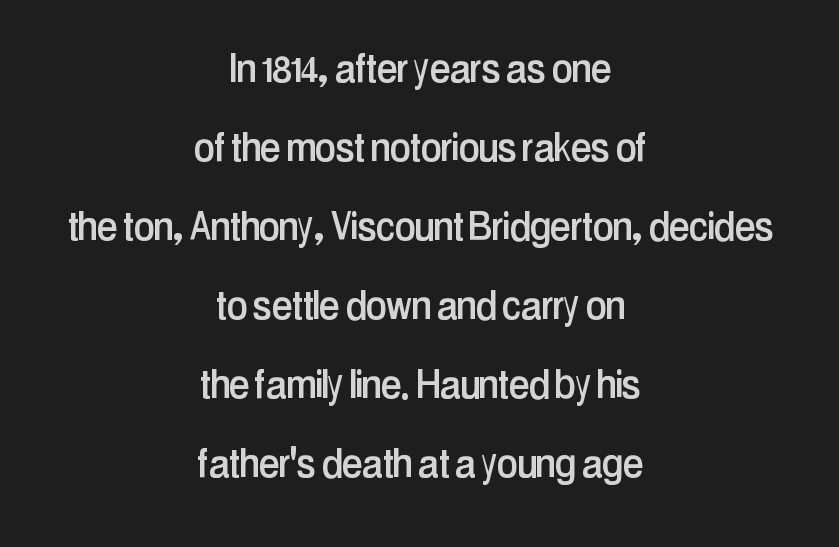
Q: Is the text italic (slanted)? A: No, it is upright.
Q: Is the typeface a serif or a sans-serif typeface? A: Sans-serif.
Q: Is the text underlined? A: No.
Q: How is the paragraph aligned? A: Centered.
Q: Is the spacing between letters normal or unusually wide? A: Normal.
Q: Is the spacing between lines tight, normal or loose? A: Normal.
Q: Width (condensed, normal, or wide)? A: Condensed.
Q: Stroke contrast? A: Low.
Q: x-height? A: Medium.
Q: Monospaced? A: No.
